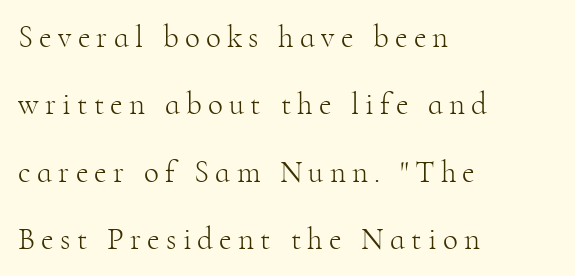
Q: Is the text bold? A: No.
Q: Is the text italic (slanted)? A: No, it is upright.
Q: Is the typeface a serif or a sans-serif typeface? A: Serif.
Q: Is the text underlined? A: No.
Q: How is the paragraph aligned? A: Left-aligned.
Q: Is the spacing between letters normal or unusually wide? A: Unusually wide.
Q: Is the spacing between lines tight, normal or loose? A: Loose.
Q: Width (condensed, normal, or wide)? A: Normal.
Q: Stroke contrast? A: High.
Q: x-height? A: Small.
Q: Monospaced? A: No.
